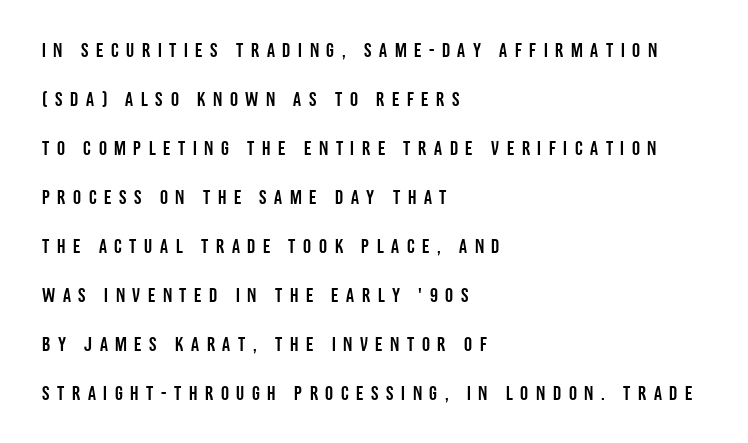
Q: Is the text italic (slanted)? A: No, it is upright.
Q: Is the text underlined? A: No.
Q: How is the paragraph aligned? A: Left-aligned.
Q: Is the spacing between letters normal or unusually wide? A: Unusually wide.
Q: Is the spacing between lines tight, normal or loose? A: Loose.
